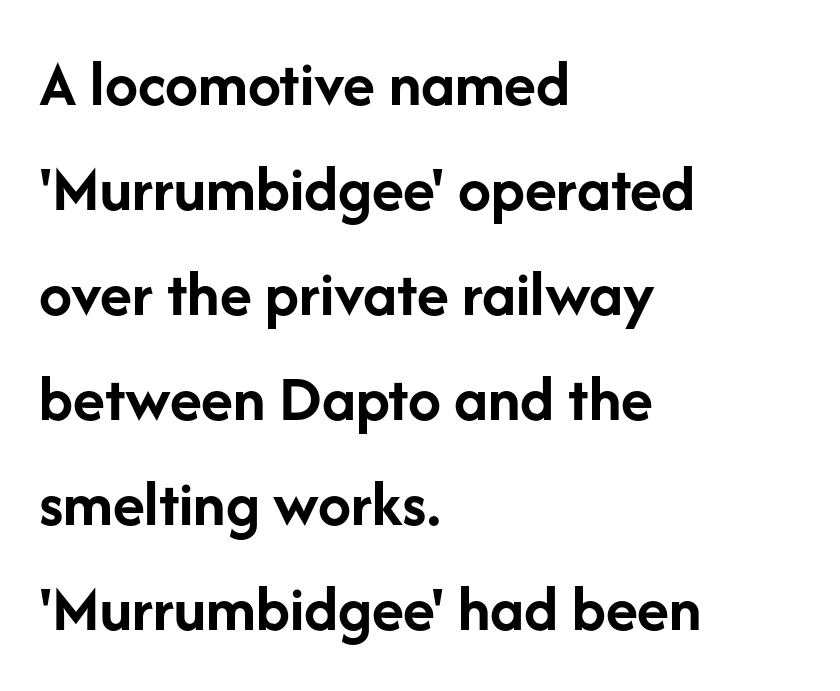
Q: Is the text bold? A: Yes.
Q: Is the text italic (slanted)? A: No, it is upright.
Q: Is the typeface a serif or a sans-serif typeface? A: Sans-serif.
Q: Is the text underlined? A: No.
Q: How is the paragraph aligned? A: Left-aligned.
Q: Is the spacing between letters normal or unusually wide? A: Normal.
Q: Is the spacing between lines tight, normal or loose? A: Normal.
Q: Width (condensed, normal, or wide)? A: Normal.
Q: Stroke contrast? A: Low.
Q: x-height? A: Medium.
Q: Monospaced? A: No.
